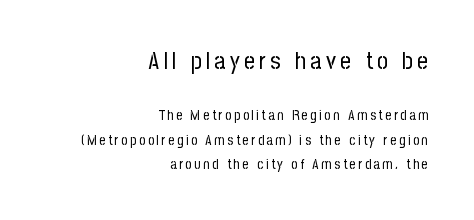
The specimen omits any rule beneath the text block's lines. Teacher's note: observe the even right margin — that is flush-right alignment. Ascenders rise straight up at ninety degrees. A quiet, ordinary-to-light weight characterises the typeface. The first block has been scaled up relative to the second.
